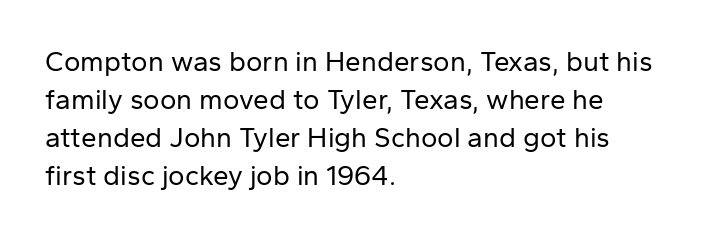
The image shows 28 px regular-weight sans-serif type, upright; set left-aligned, normal line spacing (1.36x), normal letter spacing, not underlined; low stroke contrast and a medium x-height.
